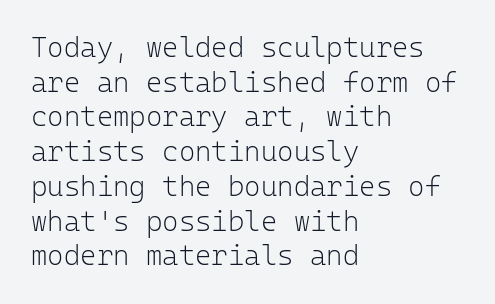
Q: Is the text bold? A: No.
Q: Is the text italic (slanted)? A: No, it is upright.
Q: Is the typeface a serif or a sans-serif typeface? A: Sans-serif.
Q: Is the text underlined? A: No.
Q: How is the paragraph aligned? A: Left-aligned.
Q: Is the spacing between letters normal or unusually wide? A: Normal.
Q: Width (condensed, normal, or wide)? A: Normal.
Q: Stroke contrast? A: Low.
Q: x-height? A: Medium.
Q: Monospaced? A: Yes.
